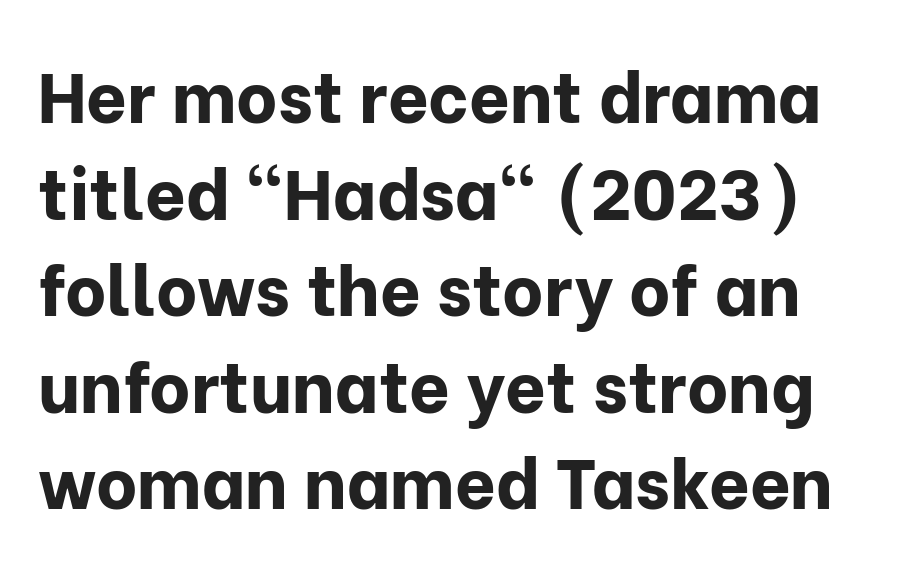
Q: Is the text bold? A: Yes.
Q: Is the text italic (slanted)? A: No, it is upright.
Q: Is the typeface a serif or a sans-serif typeface? A: Sans-serif.
Q: Is the text underlined? A: No.
Q: Is the spacing between letters normal or unusually wide? A: Normal.
Q: Is the spacing between lines tight, normal or loose? A: Normal.
Q: Width (condensed, normal, or wide)? A: Normal.
Q: Stroke contrast? A: Low.
Q: x-height? A: Medium.
Q: Monospaced? A: No.
